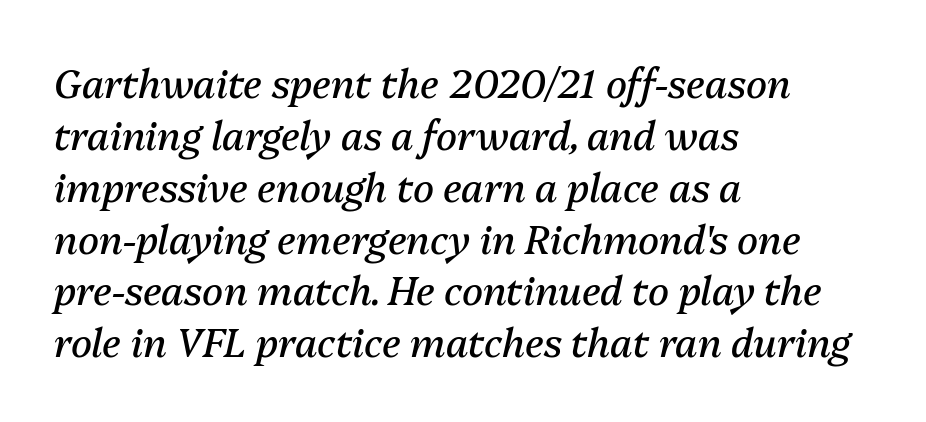
The paragraph has a hard left edge and a soft right edge. The passage shown stacks its lines at a standard gap. Character widths vary here, with narrow letters taking less room than wide ones. Has an underline been added? It has not.
